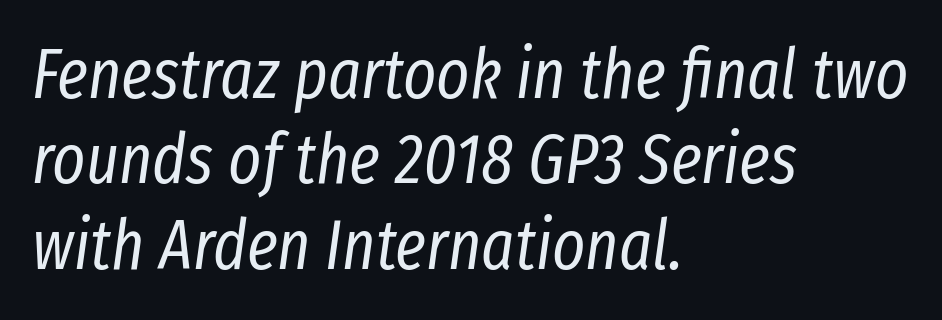
Think standard paragraph weight, or any step lighter than that. The text carries the slant typical of an italic or oblique font. The foot of each line stays bare and open. The text block is weighted toward the left margin, trailing off unevenly rightward. Is the letter spacing exaggerated? No — it looks like the ordinary default. Each letter keeps its own natural width here, so spacing adapts to shape.
